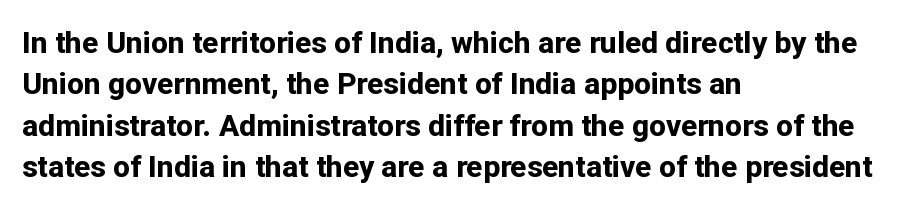
A full-strength bold gives these letters their thick strokes. Caption: standard tracking, unaltered. Every stem runs plumb, perpendicular to the baseline. The space beneath each line is pristine and unruled.
